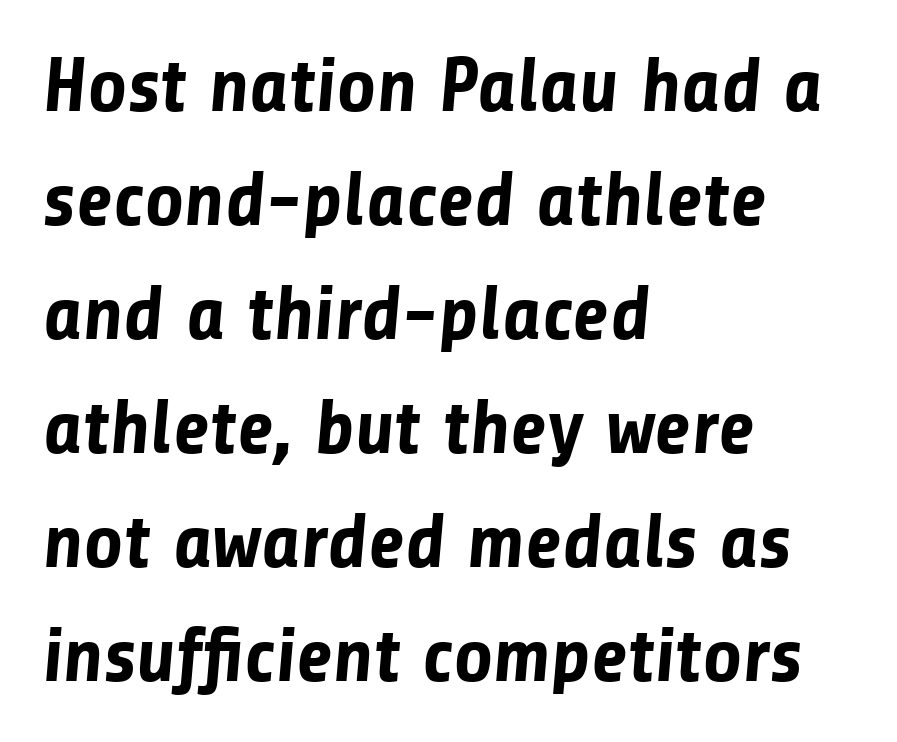
These lines are rendered in a variable-pitch font. Compared with a centered layout, this one pins lines to the left instead. Reading down the column, the eye jumps a familiar distance to each next line. The passage shown is emphatically bold.
